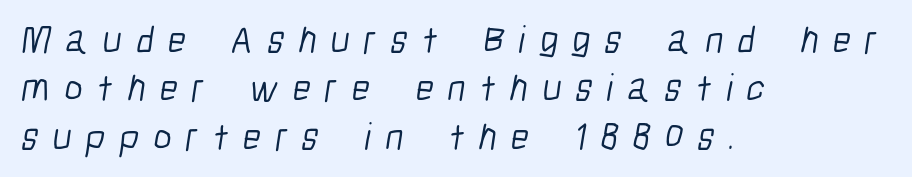
Bare-footed words on every line. The letterforms sit at book weight or below. You could only call the tracking loose — the letters float apart. Looks like regular typesetting: each glyph gets only the width it needs.
